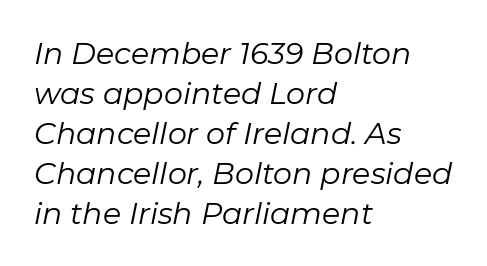
The image shows 30 px regular-weight type, italic (leaning right); set left-aligned, normal line spacing (1.33x), normal letter spacing, not underlined; low stroke contrast and a medium x-height.
